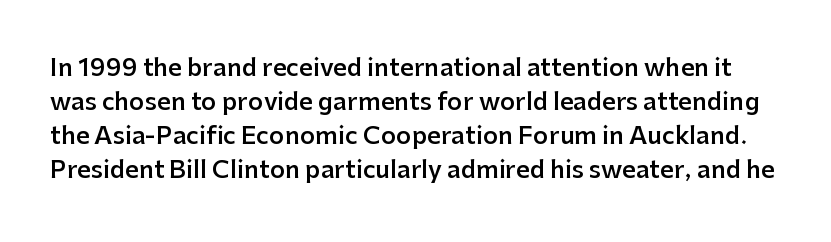
Between one letter and the next there's only the usual sliver of space. Emphasis by weight is partial: semibold. A clean baseline with only descenders dipping below it. Notice how the stems are strictly vertical — no italics here. Leading: standard.
